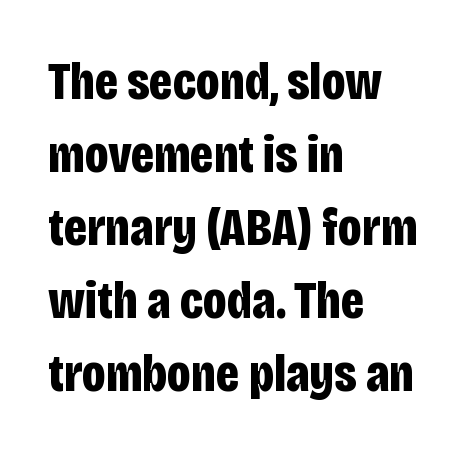
Q: Is the text bold? A: Yes.
Q: Is the text italic (slanted)? A: No, it is upright.
Q: Is the typeface a serif or a sans-serif typeface? A: Sans-serif.
Q: Is the text underlined? A: No.
Q: How is the paragraph aligned? A: Left-aligned.
Q: Is the spacing between letters normal or unusually wide? A: Normal.
Q: Is the spacing between lines tight, normal or loose? A: Normal.
Q: Width (condensed, normal, or wide)? A: Condensed.
Q: Stroke contrast? A: Low.
Q: x-height? A: Large.
Q: Monospaced? A: No.
